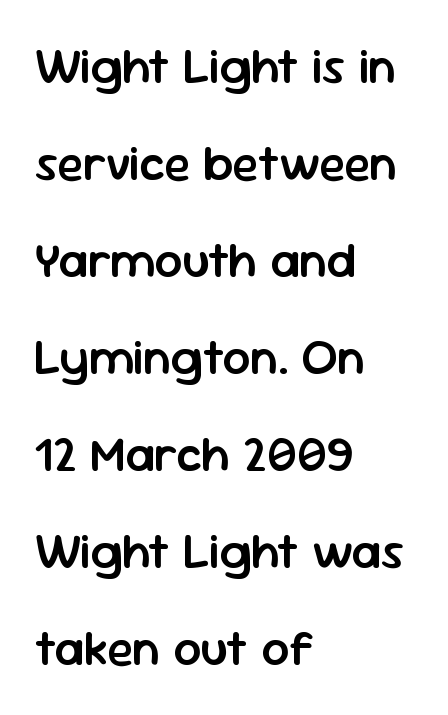
{"serif": "no", "italic": "no", "bold": "semi", "weight": "semibold", "width": "normal", "stroke_contrast": "low", "x_height": "medium", "monospaced": "no", "underline": "no", "align": "left", "line_spacing": "loose", "line_spacing_ratio": 1.98, "letter_spacing": "normal", "letter_spacing_em": 0.0, "glyph_px": 49}
